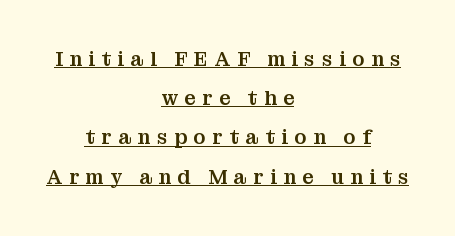
Both edges are ragged and mirror each other, which tells us the setting is centered. Loosely led — the rows are spread out. This sample uses expanded letter spacing, leaving extra air between glyphs. A baseline rule has been typeset under these characters. The letters stand upright; this is a roman face.
